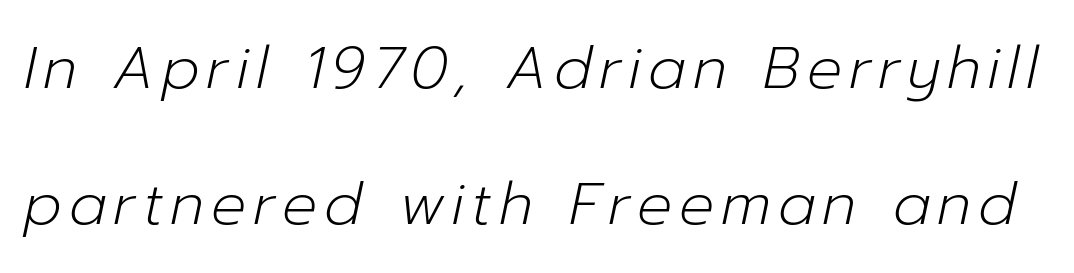
The image shows 58 px light type, italic (leaning right); set loose line spacing (2.34x), not underlined; low stroke contrast and a medium x-height.
